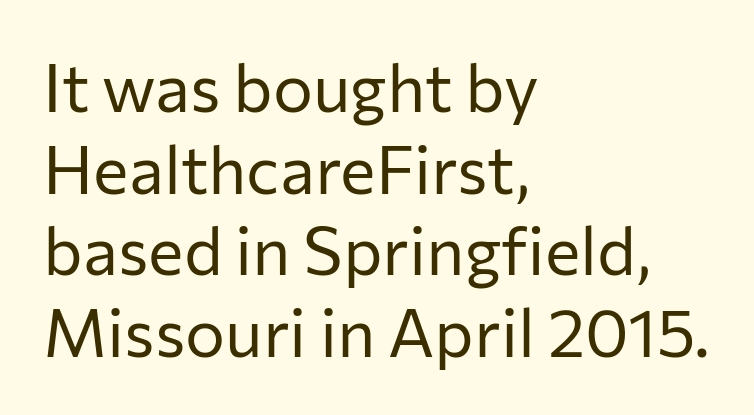
The setting favours the left margin, as ordinary paragraphs usually do. Ink coverage per letter is moderate at most. The type is set solid horizontally, with unmodified tracking. Character widths vary here, with narrow letters taking less room than wide ones. This sample uses an upright cut, with every glyph sitting square on the baseline. Decoration check: the copy has no underline.
